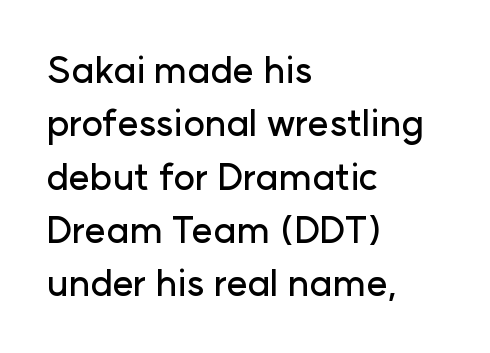
The image shows 37 px sans-serif type, upright; set left-aligned, normal line spacing (1.44x), normal letter spacing, not underlined; low stroke contrast and a medium x-height.
